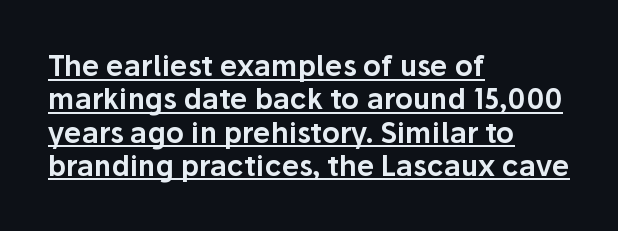
The image shows 28 px sans-serif type, upright; set left-aligned, line spacing 1.19x, normal letter spacing, underlined; low stroke contrast and a medium x-height.
